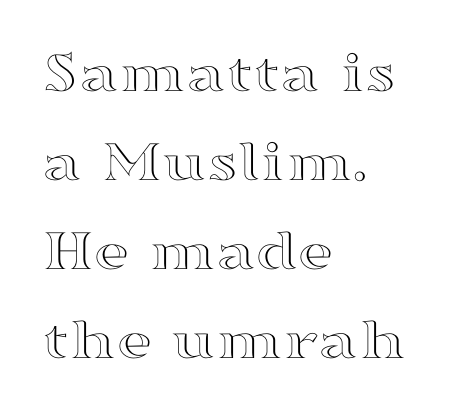
Standard letterfit; no display-style spreading of the glyphs. Lines of text with bare space underneath. The lines are quadded left. In terms of leading, this rendering sits right in the middle.
